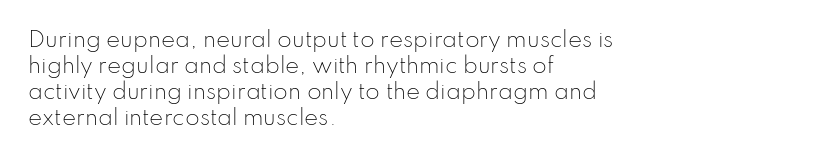
The typography opts for an upright posture over an oblique one. Unmarked baselines from the first word to the last. Students, note that the glyphs here touch the page at normal intervals. Which margin do the lines hug? The left one — the right edge is uneven. The typesetting does not lean heavy: it is not bold.
